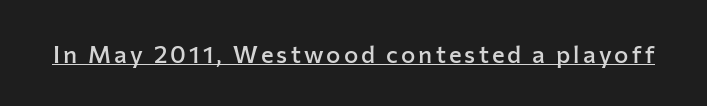
Glance below the letters and you will spot a drawn line. Nope, not italic — everything's standing straight. Does the weight exceed regular? Yes, but only to semibold.
